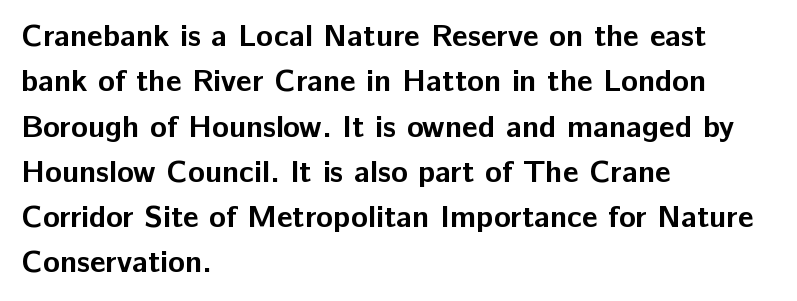
This block has exactly the height ordinary leading produces. In terms of letterspacing, this is plain default setting. You can tell from the bare stems that sans-serif type was used. Quick note: not italic, upright. Each row of text sits above clean, open space. You could not count columns in this text — the font is proportionally spaced.
